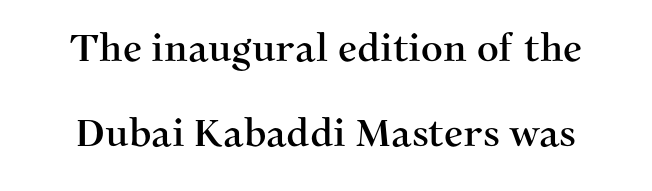
The image shows 38 px serif type, upright; set loose line spacing (2.25x), normal letter spacing, not underlined; medium stroke contrast and a medium x-height.
